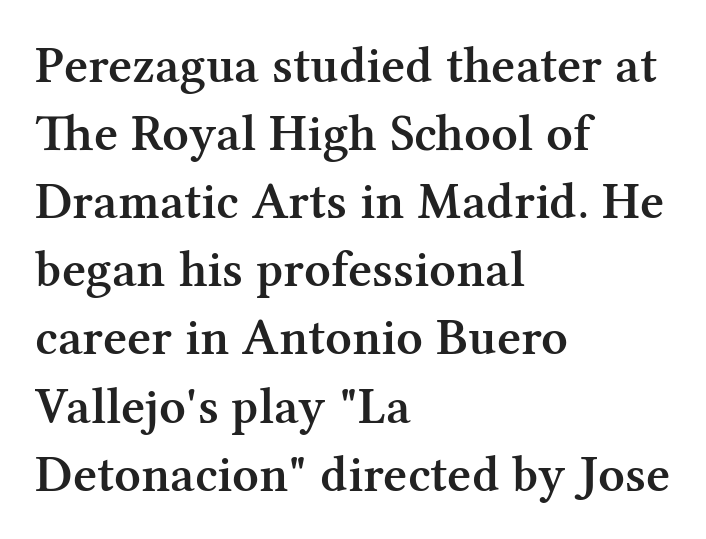
Q: Is the text bold? A: Semi-bold.
Q: Is the text italic (slanted)? A: No, it is upright.
Q: Is the typeface a serif or a sans-serif typeface? A: Serif.
Q: Is the text underlined? A: No.
Q: How is the paragraph aligned? A: Left-aligned.
Q: Is the spacing between letters normal or unusually wide? A: Normal.
Q: Is the spacing between lines tight, normal or loose? A: Normal.
Q: Width (condensed, normal, or wide)? A: Normal.
Q: Stroke contrast? A: Medium.
Q: x-height? A: Medium.
Q: Monospaced? A: No.
